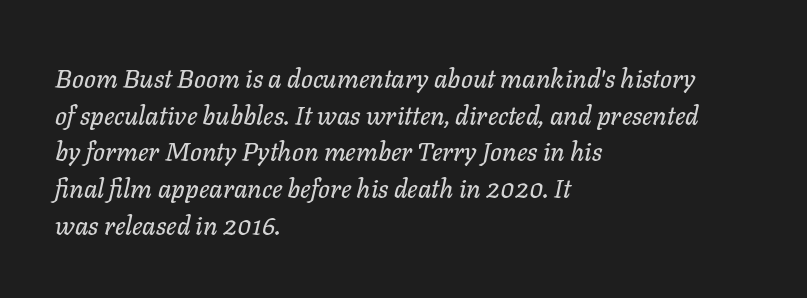
The image shows 26 px text type, italic (leaning right); set left-aligned, normal line spacing (1.41x), normal letter spacing, not underlined.
